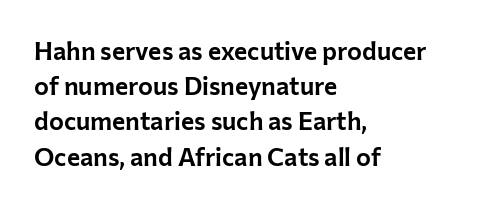
{"italic": "no", "underline": "no", "align": "left", "line_spacing": "normal", "line_spacing_ratio": 1.41, "letter_spacing": "normal", "letter_spacing_em": 0.0, "glyph_px": 25}
